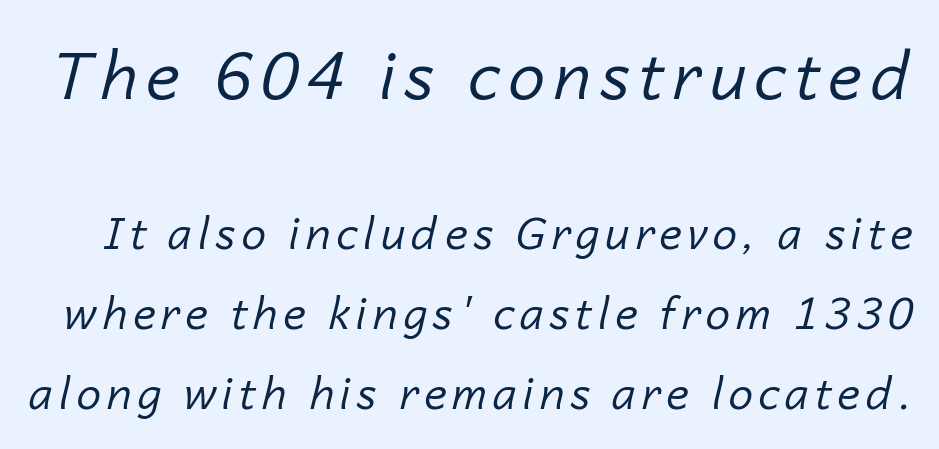
Q: Is the text bold? A: No.
Q: Is the text italic (slanted)? A: Yes, it leans right by about 14 degrees.
Q: Is the text underlined? A: No.
Q: Which block of text is set in a larger size, the first (top) or the second (bottom)? A: The first (top) one.
Q: Width (condensed, normal, or wide)? A: Normal.
Q: Stroke contrast? A: Low.
Q: x-height? A: Medium.
Q: Monospaced? A: No.
